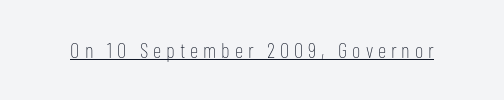
{"italic": "no", "bold": "no", "underline": "yes", "letter_spacing": "wide", "letter_spacing_em": 0.23, "glyph_px": 21}
